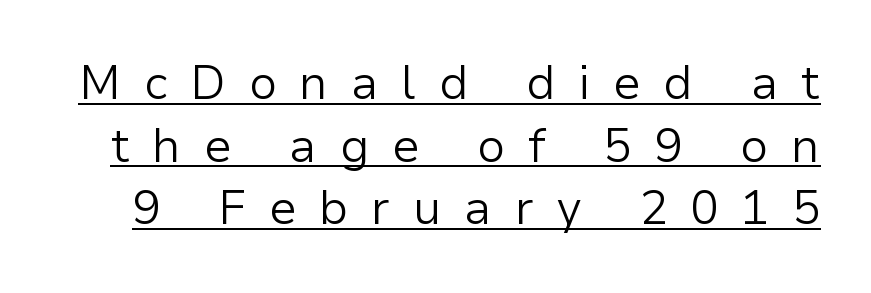
The image shows 47 px light sans-serif type, upright; set normal line spacing (1.33x), unusually wide letter spacing (+0.48 em), underlined; low stroke contrast and a medium x-height.
